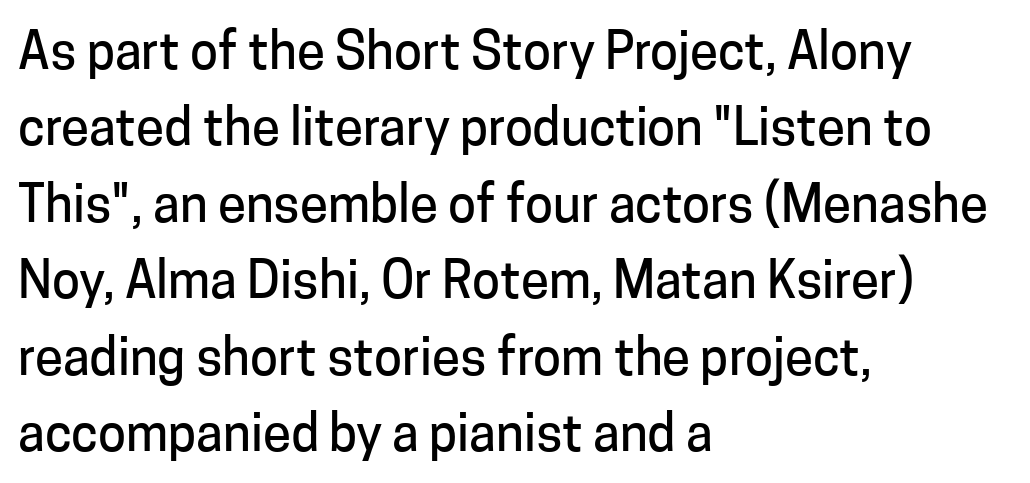
Line starts are locked; line ends wander. Vertically, the passage feels balanced, rows spaced as you'd expect. In terms of letterform style, serifs are entirely absent. These lines were composed using upright roman letters. Default kerning and tracking; the words read as compact shapes.
